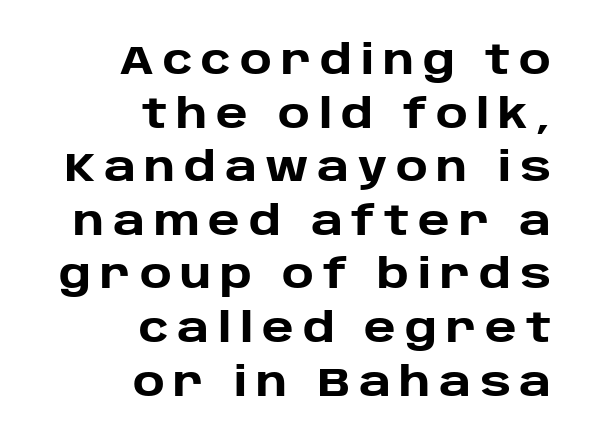
Caption: multi-line text, flush right, ragged left. Underlining? Definitely not there. A typesetter would call this proportional, since set widths differ per character. What's the leading like? Ordinary, nothing unusual.
